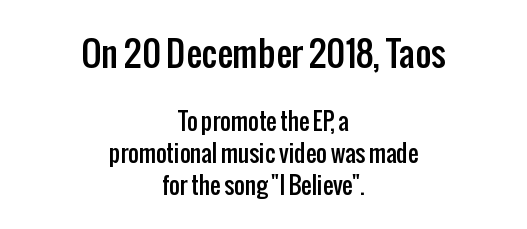
What stands out about the letter spacing? Nothing — it is the standard amount. Size hierarchy here favors the leading block over the trailing one. Here the designer chose a conventional face with non-uniform glyph widths. The designer left line spacing at the default.
